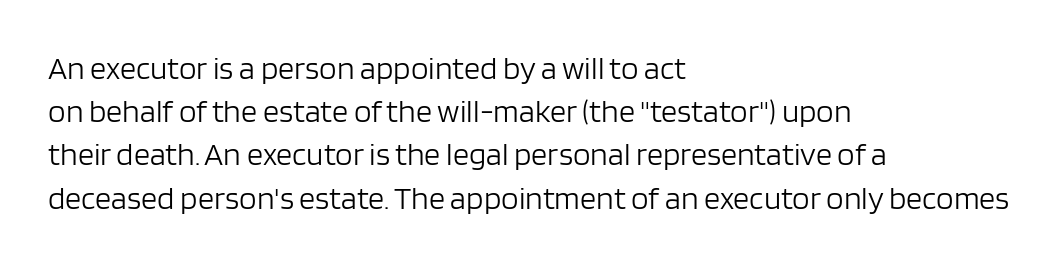
Q: Is the text bold? A: No.
Q: Is the text italic (slanted)? A: No, it is upright.
Q: Is the typeface a serif or a sans-serif typeface? A: Sans-serif.
Q: Is the text underlined? A: No.
Q: How is the paragraph aligned? A: Left-aligned.
Q: Is the spacing between letters normal or unusually wide? A: Normal.
Q: Is the spacing between lines tight, normal or loose? A: Normal.
Q: Width (condensed, normal, or wide)? A: Normal.
Q: Stroke contrast? A: Low.
Q: x-height? A: Large.
Q: Monospaced? A: No.
